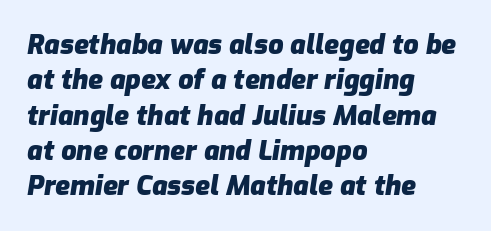
{"italic": "yes", "lean": "right", "slant_degrees": 9, "bold": "yes", "underline": "no", "align": "left", "line_spacing": "normal", "line_spacing_ratio": 1.31, "letter_spacing": "normal", "letter_spacing_em": 0.0, "glyph_px": 27}
